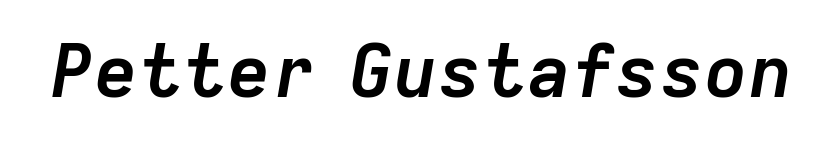
The image shows 74 px semibold type, italic (leaning right); set normal letter spacing, not underlined; low stroke contrast and a medium x-height.
